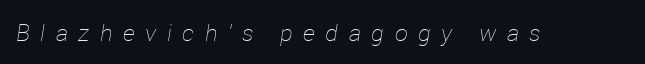
Q: Is the text bold? A: No.
Q: Is the text italic (slanted)? A: Yes, it leans right by about 12 degrees.
Q: Is the text underlined? A: No.
Q: Is the spacing between letters normal or unusually wide? A: Unusually wide.
